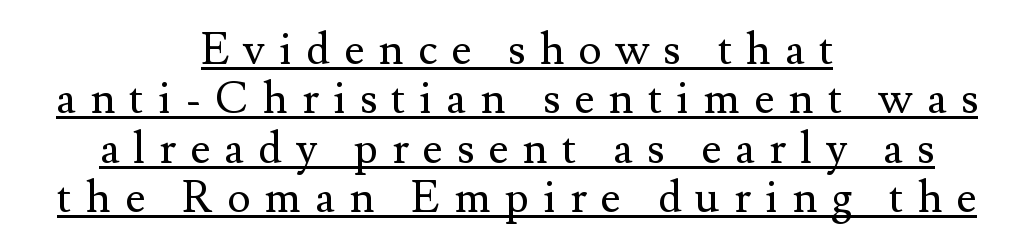
Decoration check: the copy is underlined. Bold? No — there's no thickening of the strokes. Letter spacing: wide. Does the leading feel generous? Not at all — it's pinched.
